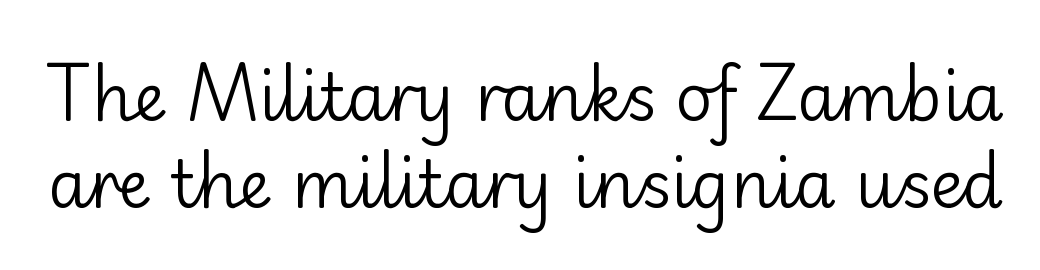
The image shows 65 px regular-weight sans-serif type, upright; set normal line spacing (1.34x), normal letter spacing, not underlined; low stroke contrast and a small x-height.
